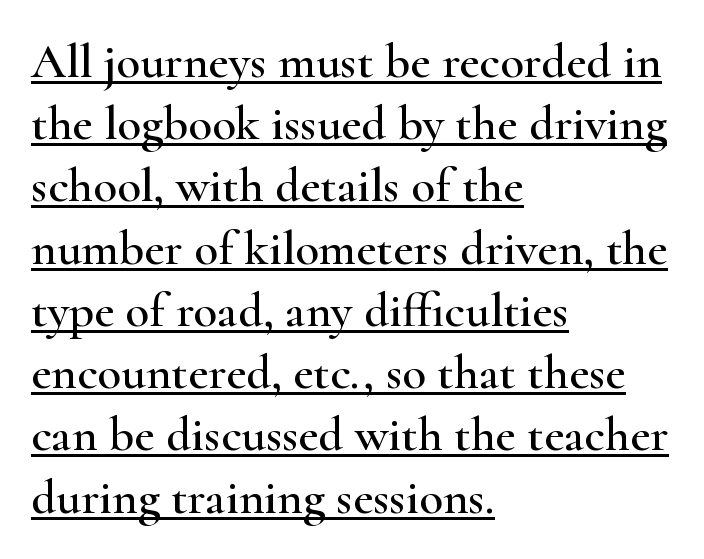
The image shows 49 px wide serif type, upright; set left-aligned, normal line spacing (1.27x), normal letter spacing, underlined; high stroke contrast and a small x-height.
